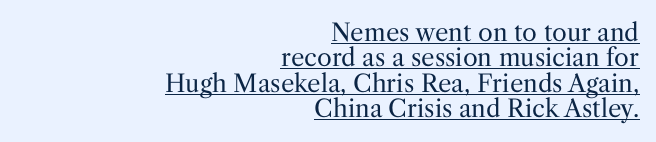
Q: Is the text bold? A: No.
Q: Is the text italic (slanted)? A: No, it is upright.
Q: Is the text underlined? A: Yes.
Q: How is the paragraph aligned? A: Right-aligned.
Q: Is the spacing between letters normal or unusually wide? A: Normal.
Q: Is the spacing between lines tight, normal or loose? A: Tight.
